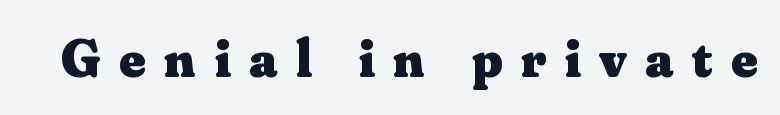
{"serif": "yes", "italic": "no", "bold": "yes", "weight": "heavy", "width": "normal", "stroke_contrast": "medium", "x_height": "small", "monospaced": "no", "underline": "no", "letter_spacing": "wide", "letter_spacing_em": 0.34, "glyph_px": 55}
